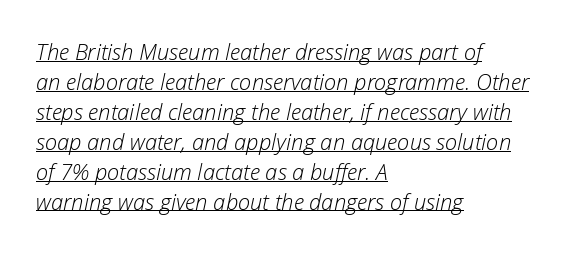
{"italic": "yes", "lean": "right", "slant_degrees": 12, "bold": "no", "underline": "yes", "align": "left", "line_spacing": "normal", "line_spacing_ratio": 1.36, "letter_spacing": "normal", "letter_spacing_em": 0.0, "glyph_px": 22}
